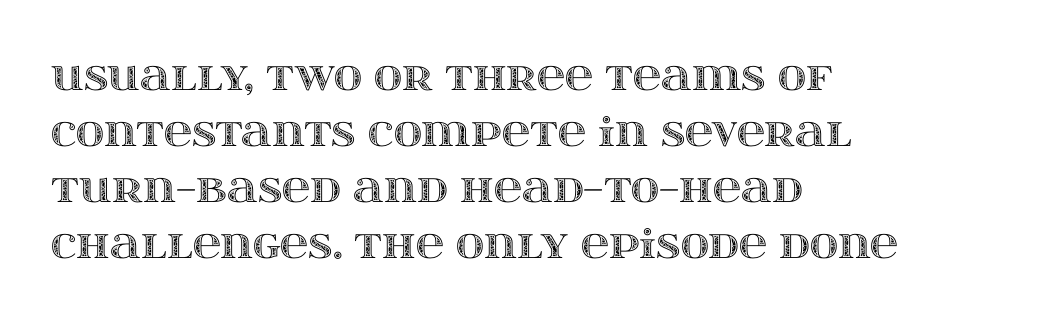
The letters advance in unequal steps, a hallmark of proportional type. This sample uses an upright cut, with every glyph sitting square on the baseline. A typesetter would call this leading conventional body-copy spacing. The paragraph shown leans on its left margin. The strip under each line holds only bare page. Caption: standard tracking, unaltered.
